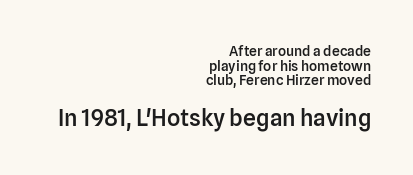
{"italic": "no", "bold": "semi", "underline": "no", "align": "right", "line_spacing": "tight", "line_spacing_ratio": 1.05, "letter_spacing": "normal", "letter_spacing_em": 0.0, "larger_block": "second", "size_ratio": 1.64, "glyph_px": 23}
